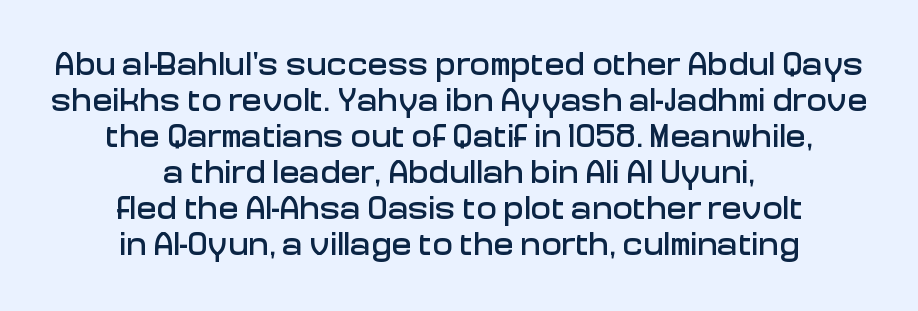
{"serif": "no", "italic": "no", "width": "normal", "stroke_contrast": "low", "x_height": "medium", "monospaced": "no", "underline": "no", "align": "center", "line_spacing": "tight", "line_spacing_ratio": 1.06, "letter_spacing": "normal", "letter_spacing_em": 0.0, "glyph_px": 34}
